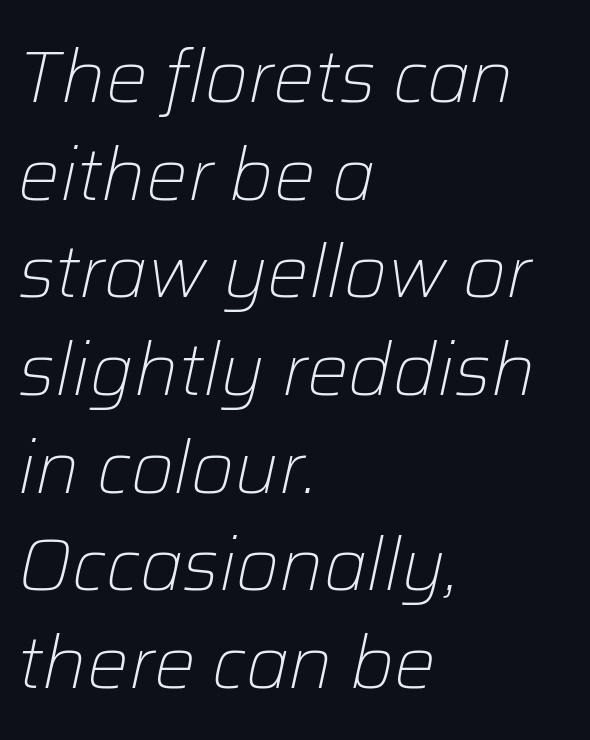
Each row of text sits above clean, open space. Each word holds together tightly as a unit, with standard inter-letter gaps. Stems and bowls with no extra thickness — not bold. Is this a fixed-width face? No — the glyphs have proportional, varying widths.
